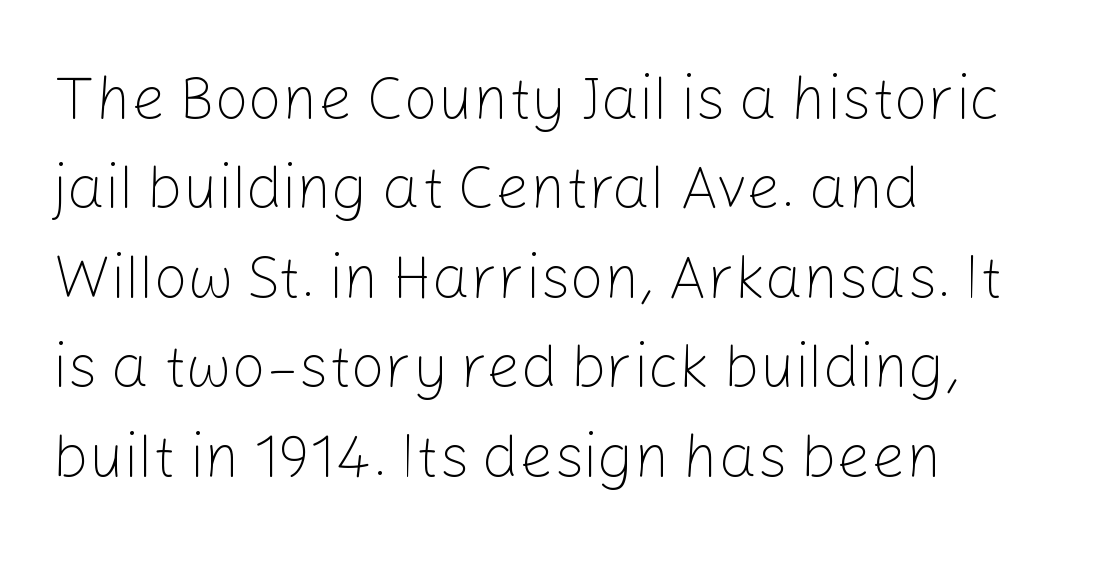
{"serif": "no", "italic": "no", "bold": "no", "weight": "light", "width": "normal", "stroke_contrast": "low", "x_height": "medium", "monospaced": "no", "underline": "no", "align": "left", "line_spacing": "normal", "line_spacing_ratio": 1.49, "letter_spacing": "normal", "letter_spacing_em": 0.0, "glyph_px": 60}
